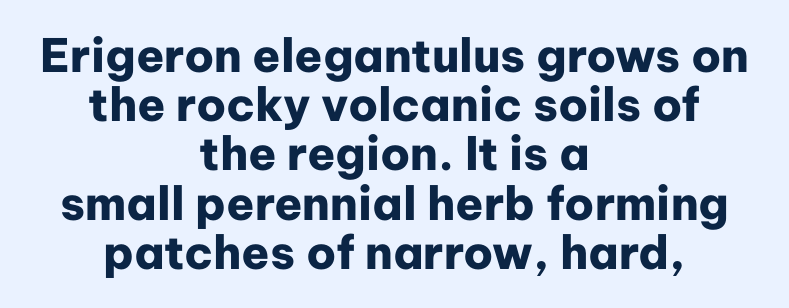
{"serif": "no", "italic": "no", "bold": "yes", "weight": "heavy", "width": "normal", "stroke_contrast": "low", "x_height": "medium", "monospaced": "no", "underline": "no", "align": "center", "line_spacing": "tight", "line_spacing_ratio": 1.07, "letter_spacing": "normal", "letter_spacing_em": 0.0, "glyph_px": 46}
